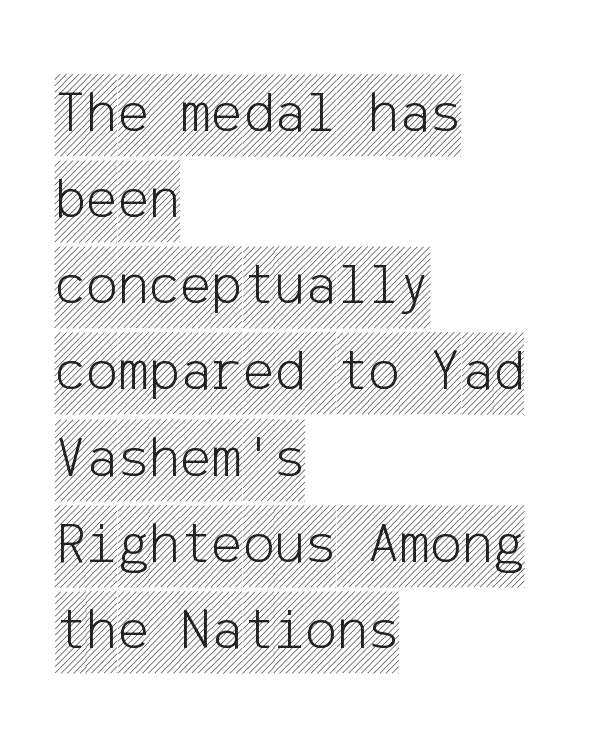
Between one letter and the next there's only the usual sliver of space. Successive baselines arrive at the customary interval. The words here are not underlined. The letters stand upright; this is a roman face.
